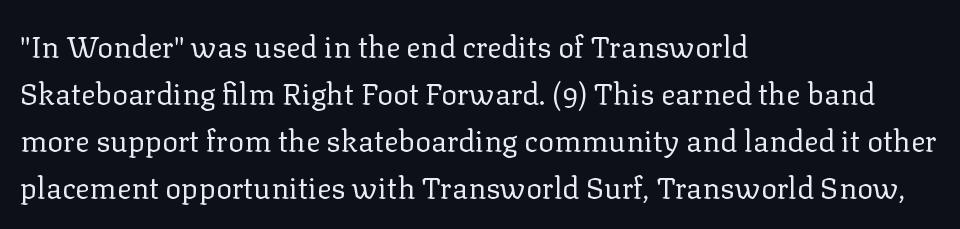
Q: Is the text bold? A: No.
Q: Is the text italic (slanted)? A: No, it is upright.
Q: Is the typeface a serif or a sans-serif typeface? A: Serif.
Q: Is the text underlined? A: No.
Q: How is the paragraph aligned? A: Left-aligned.
Q: Is the spacing between letters normal or unusually wide? A: Normal.
Q: Is the spacing between lines tight, normal or loose? A: Normal.
Q: Width (condensed, normal, or wide)? A: Normal.
Q: Stroke contrast? A: Low.
Q: x-height? A: Medium.
Q: Monospaced? A: No.
